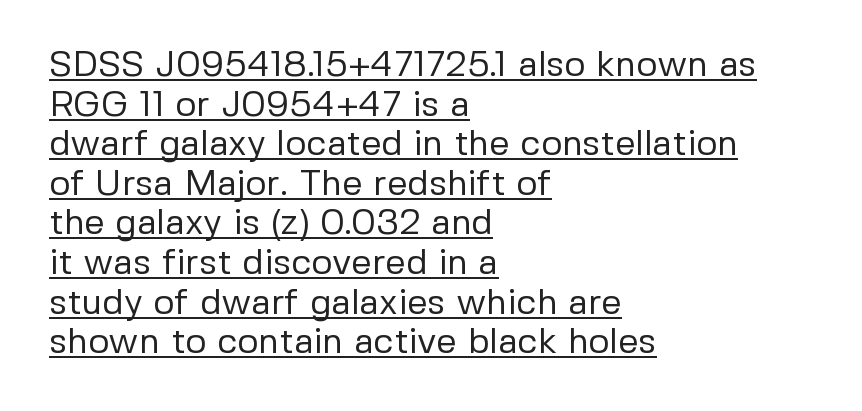
Q: Is the text bold? A: No.
Q: Is the text italic (slanted)? A: No, it is upright.
Q: Is the typeface a serif or a sans-serif typeface? A: Sans-serif.
Q: Is the text underlined? A: Yes.
Q: How is the paragraph aligned? A: Left-aligned.
Q: Is the spacing between letters normal or unusually wide? A: Normal.
Q: Is the spacing between lines tight, normal or loose? A: Tight.
Q: Width (condensed, normal, or wide)? A: Normal.
Q: Stroke contrast? A: Low.
Q: x-height? A: Medium.
Q: Monospaced? A: No.
